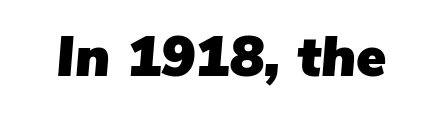
The image shows 57 px text type, italic (leaning right); set normal letter spacing, not underlined; low stroke contrast and a medium x-height.
